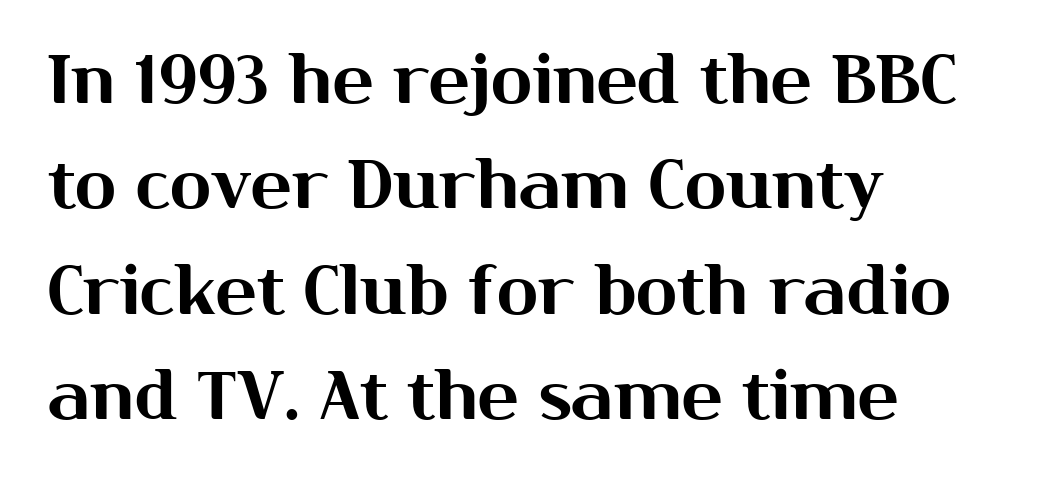
{"serif": "no", "italic": "no", "width": "normal", "stroke_contrast": "medium", "x_height": "medium", "monospaced": "no", "underline": "no", "align": "left", "line_spacing": "normal", "line_spacing_ratio": 1.55, "letter_spacing": "normal", "letter_spacing_em": 0.0, "glyph_px": 68}
